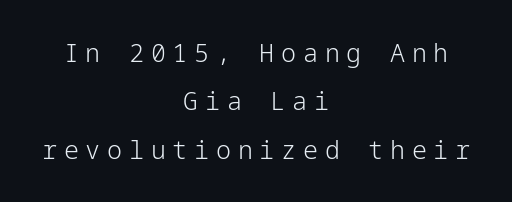
The image shows 25 px text type, upright; set centered, loose line spacing (1.94x), unusually wide letter spacing (+0.27 em), not underlined.
